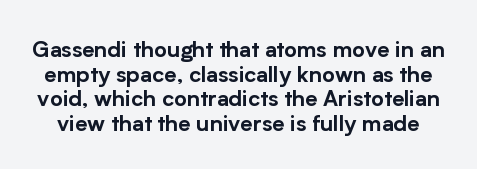
Unmarked baselines from the first word to the last. Posture: straight, roman, zero tilt. The passage shown has conventional tracking throughout. One glance says dense: line gaps are narrower than usual.
